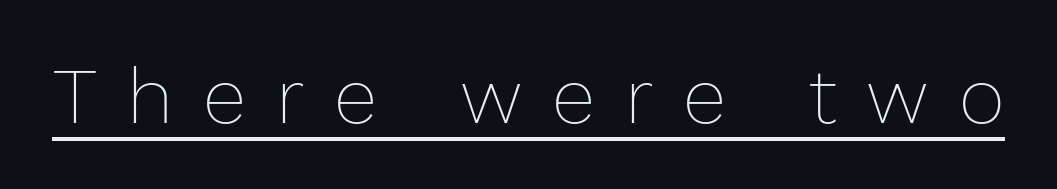
Q: Is the text bold? A: No.
Q: Is the text italic (slanted)? A: No, it is upright.
Q: Is the text underlined? A: Yes.
Q: Is the spacing between letters normal or unusually wide? A: Unusually wide.
Q: Width (condensed, normal, or wide)? A: Normal.
Q: Stroke contrast? A: Low.
Q: x-height? A: Medium.
Q: Monospaced? A: No.
